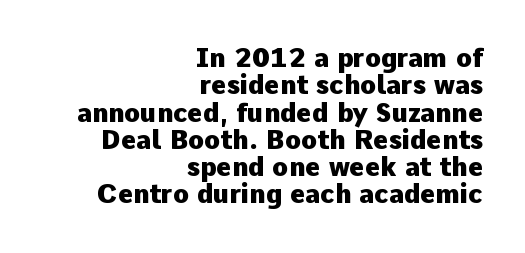
The image shows 26 px bold type, upright; set right-aligned, tight line spacing (1.05x), normal letter spacing, not underlined.
